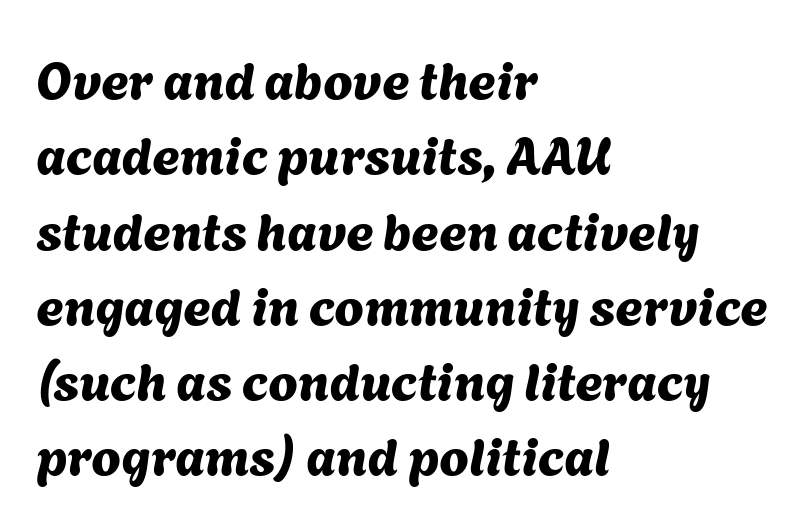
Where is the straight margin? On the left. Notice how descenders clear the ascenders below comfortably — that's standard leading. The face used here is proportionally spaced, like ordinary book or web type. This rendering features lettering with no underline.
